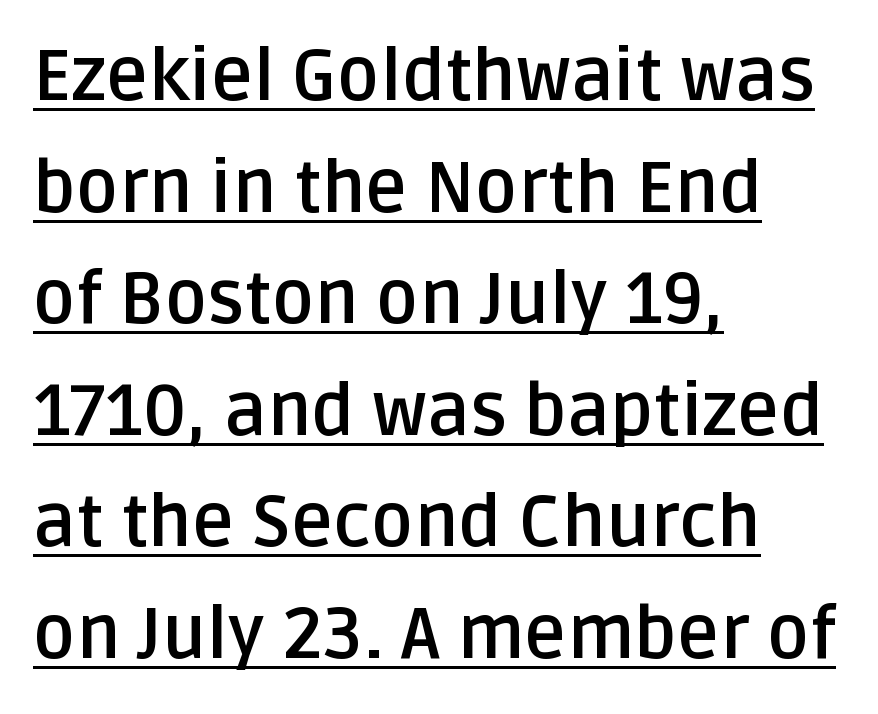
The image shows 72 px semibold sans-serif type, upright; set left-aligned, normal line spacing (1.55x), normal letter spacing, underlined; low stroke contrast and a large x-height.
